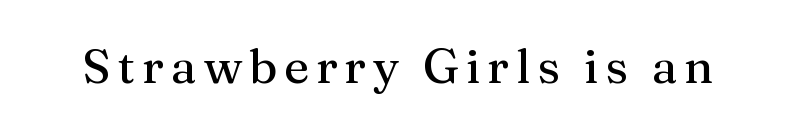
The image shows 48 px serif type, upright; set not underlined; medium stroke contrast and a medium x-height.
